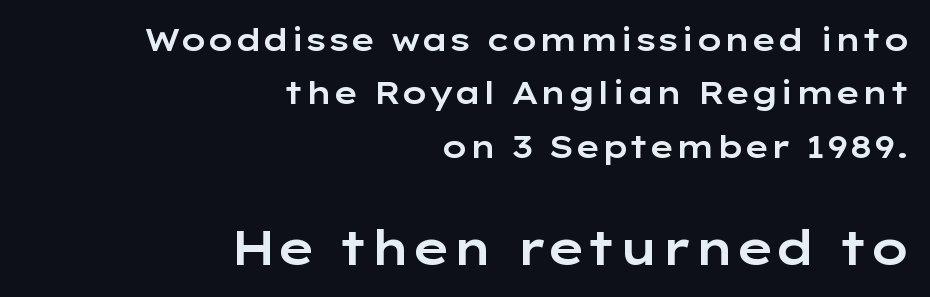
{"serif": "no", "italic": "no", "width": "wide", "stroke_contrast": "low", "x_height": "medium", "monospaced": "no", "underline": "no", "align": "right", "line_spacing_ratio": 1.72, "letter_spacing": "normal", "letter_spacing_em": 0.0, "larger_block": "second", "size_ratio": 1.52, "glyph_px": 47}
